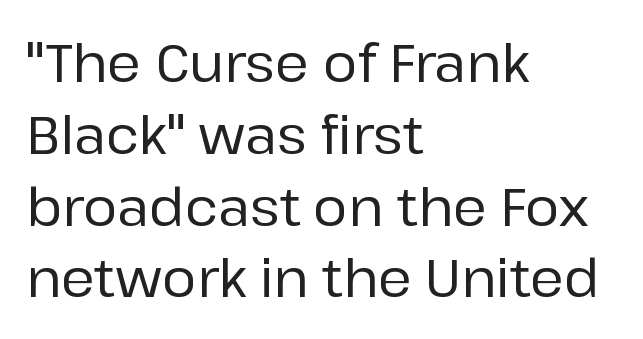
The ragged edge is on the right, which tells us the setting is flush left. Observe the absence of serifs on each vertical stroke in this sample. This sample uses an upright cut, with every glyph sitting square on the baseline. Check the space under the baseline: it is left empty.
